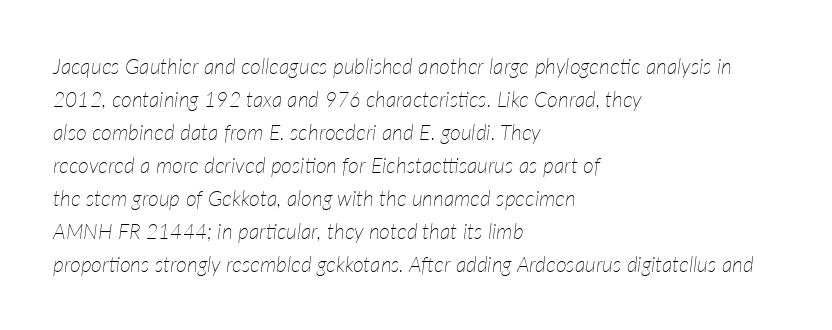
The image shows 21 px text type, italic (leaning right); set left-aligned, normal line spacing (1.57x), normal letter spacing, not underlined.
